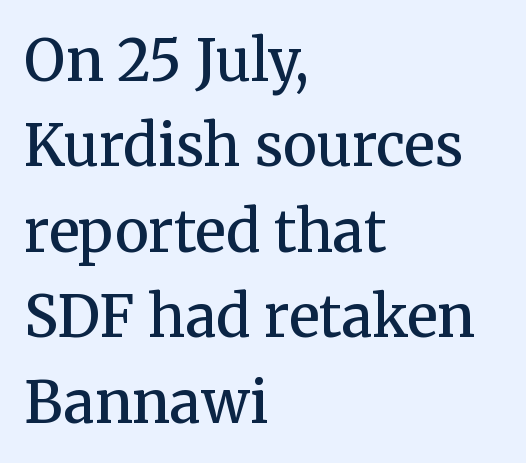
You could not count columns in this text — the font is proportionally spaced. Italic? Not at all — the glyphs are vertical. This block has exactly the height ordinary leading produces. Typeset ragged right — the left edge is the straight one. Letters rest on an invisible, unmarked baseline. Words appear dense and cohesive because spacing is normal.
